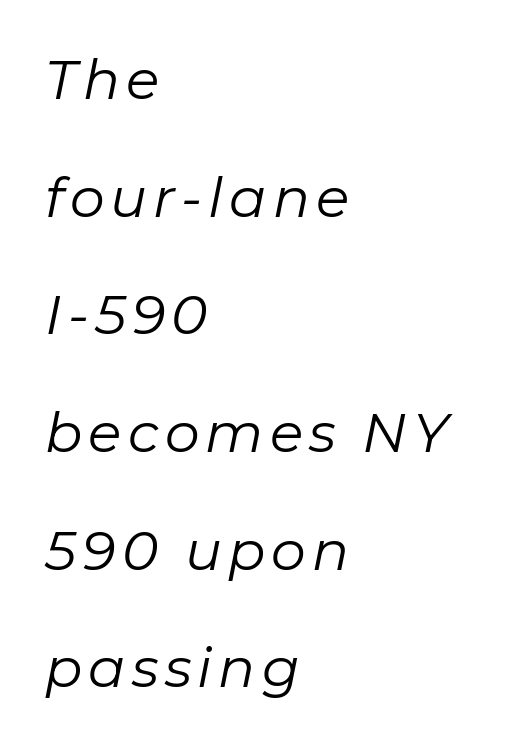
{"italic": "yes", "lean": "right", "slant_degrees": 11, "bold": "no", "weight": "regular", "width": "normal", "stroke_contrast": "low", "x_height": "medium", "monospaced": "no", "underline": "no", "align": "left", "line_spacing": "loose", "line_spacing_ratio": 2.14, "glyph_px": 55}
